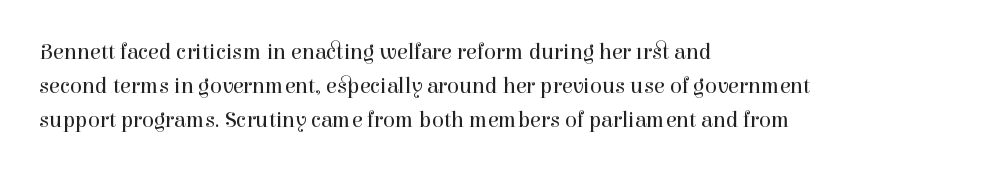
Q: Is the text bold? A: No.
Q: Is the text italic (slanted)? A: No, it is upright.
Q: Is the text underlined? A: No.
Q: How is the paragraph aligned? A: Left-aligned.
Q: Is the spacing between letters normal or unusually wide? A: Normal.
Q: Is the spacing between lines tight, normal or loose? A: Normal.
